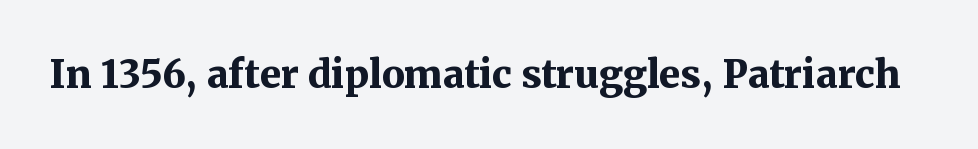
The image shows 38 px bold serif type, upright; set normal letter spacing, not underlined; medium stroke contrast and a medium x-height.
